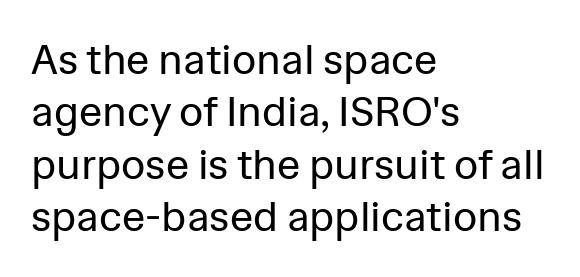
{"serif": "no", "italic": "no", "bold": "no", "weight": "regular", "width": "normal", "stroke_contrast": "low", "x_height": "medium", "monospaced": "no", "underline": "no", "align": "left", "line_spacing": "normal", "line_spacing_ratio": 1.25, "letter_spacing": "normal", "letter_spacing_em": 0.0, "glyph_px": 42}
